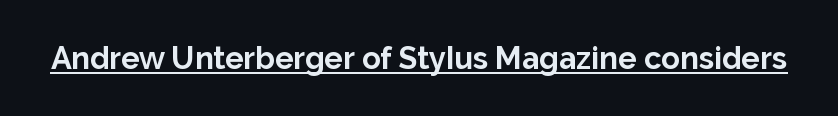
{"serif": "no", "italic": "no", "bold": "yes", "weight": "bold", "width": "normal", "stroke_contrast": "low", "x_height": "medium", "monospaced": "no", "underline": "yes", "letter_spacing": "normal", "letter_spacing_em": 0.0, "glyph_px": 31}
